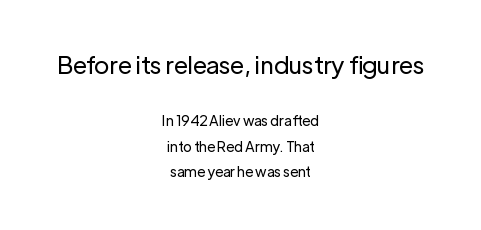
Q: Is the text bold? A: No.
Q: Is the text italic (slanted)? A: No, it is upright.
Q: Is the text underlined? A: No.
Q: How is the paragraph aligned? A: Centered.
Q: Is the spacing between letters normal or unusually wide? A: Normal.
Q: Which block of text is set in a larger size, the first (top) or the second (bottom)? A: The first (top) one.
